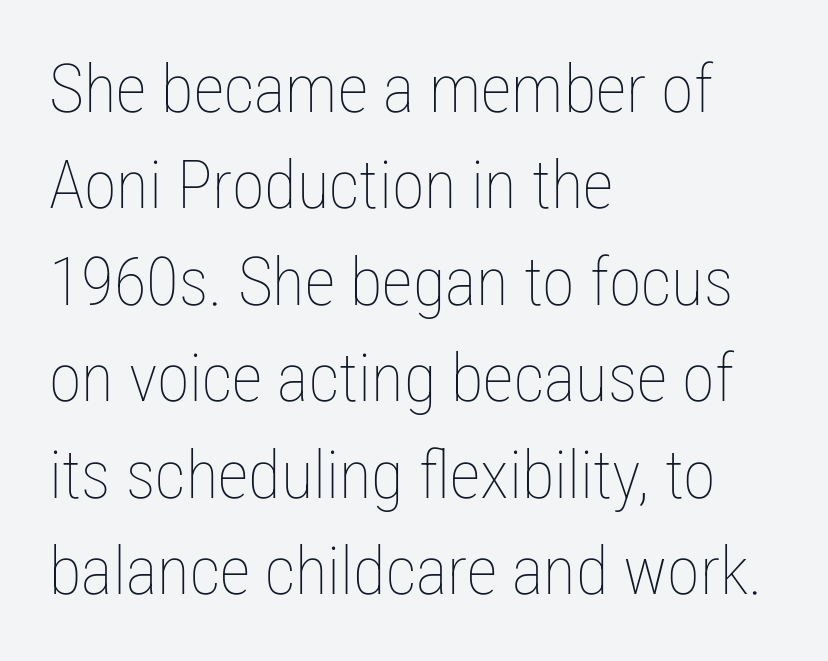
{"italic": "no", "bold": "no", "weight": "thin", "width": "condensed", "stroke_contrast": "low", "x_height": "medium", "monospaced": "no", "underline": "no", "align": "left", "line_spacing": "normal", "line_spacing_ratio": 1.44, "letter_spacing": "normal", "letter_spacing_em": 0.0, "glyph_px": 67}
